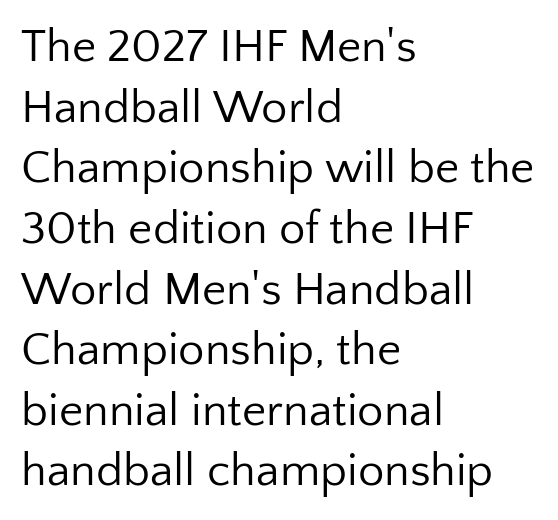
The image shows 47 px regular-weight sans-serif type, upright; set left-aligned, normal line spacing (1.29x), normal letter spacing, not underlined; low stroke contrast and a medium x-height.
